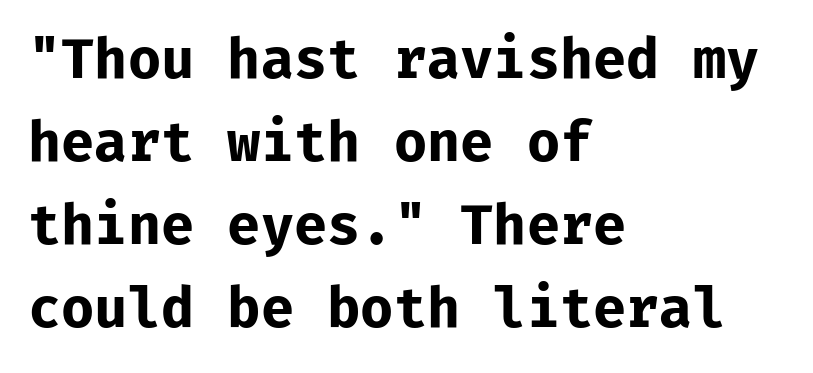
Q: Is the text bold? A: Yes.
Q: Is the text italic (slanted)? A: No, it is upright.
Q: Is the typeface a serif or a sans-serif typeface? A: Sans-serif.
Q: Is the text underlined? A: No.
Q: How is the paragraph aligned? A: Left-aligned.
Q: Is the spacing between letters normal or unusually wide? A: Normal.
Q: Is the spacing between lines tight, normal or loose? A: Normal.
Q: Width (condensed, normal, or wide)? A: Normal.
Q: Stroke contrast? A: Low.
Q: x-height? A: Medium.
